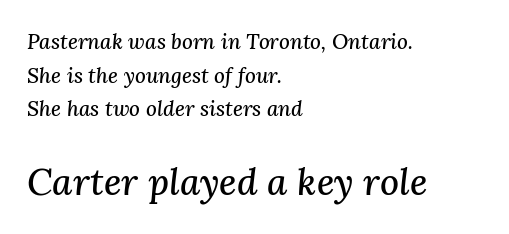
Q: Is the text italic (slanted)? A: Yes, it leans right by about 3 degrees.
Q: Is the typeface a serif or a sans-serif typeface? A: Serif.
Q: Is the text underlined? A: No.
Q: How is the paragraph aligned? A: Left-aligned.
Q: Is the spacing between letters normal or unusually wide? A: Normal.
Q: Is the spacing between lines tight, normal or loose? A: Normal.
Q: Which block of text is set in a larger size, the first (top) or the second (bottom)? A: The second (bottom) one.
Q: Width (condensed, normal, or wide)? A: Normal.
Q: Stroke contrast? A: Medium.
Q: x-height? A: Medium.
Q: Monospaced? A: No.
